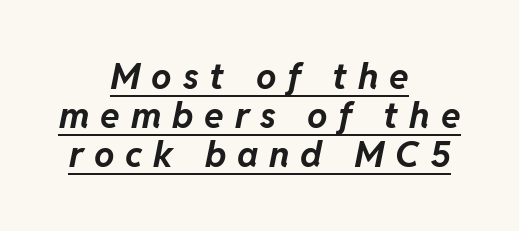
Q: Is the text bold? A: Yes.
Q: Is the text italic (slanted)? A: Yes, it leans right by about 11 degrees.
Q: Is the text underlined? A: Yes.
Q: How is the paragraph aligned? A: Centered.
Q: Is the spacing between letters normal or unusually wide? A: Unusually wide.
Q: Is the spacing between lines tight, normal or loose? A: Tight.
Q: Width (condensed, normal, or wide)? A: Normal.
Q: Stroke contrast? A: Low.
Q: x-height? A: Medium.
Q: Monospaced? A: No.
